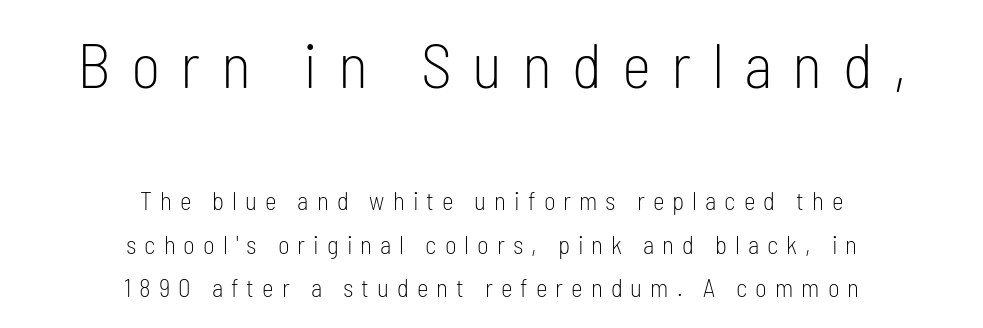
The image shows 63 px light, condensed sans-serif type, upright; set centered, line spacing 1.74x, unusually wide letter spacing (+0.32 em), not underlined; the first (top) block is 2.52x larger; low stroke contrast and a medium x-height.
